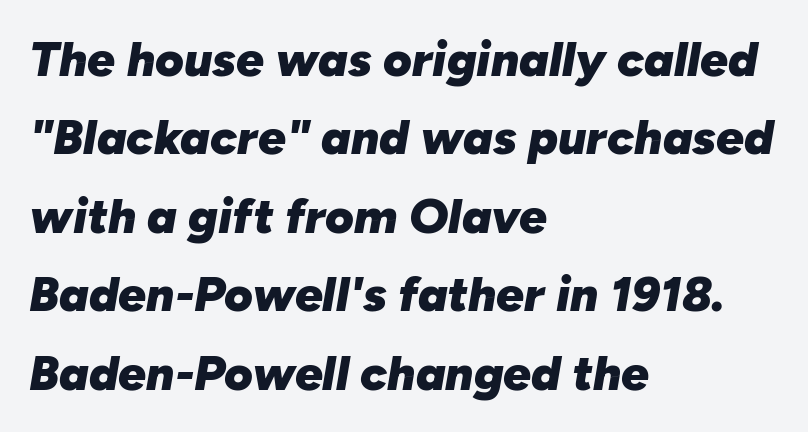
Q: Is the text bold? A: Yes.
Q: Is the text italic (slanted)? A: Yes, it leans right by about 10 degrees.
Q: Is the text underlined? A: No.
Q: How is the paragraph aligned? A: Left-aligned.
Q: Is the spacing between letters normal or unusually wide? A: Normal.
Q: Is the spacing between lines tight, normal or loose? A: Normal.
Q: Width (condensed, normal, or wide)? A: Normal.
Q: Stroke contrast? A: Low.
Q: x-height? A: Medium.
Q: Monospaced? A: No.
